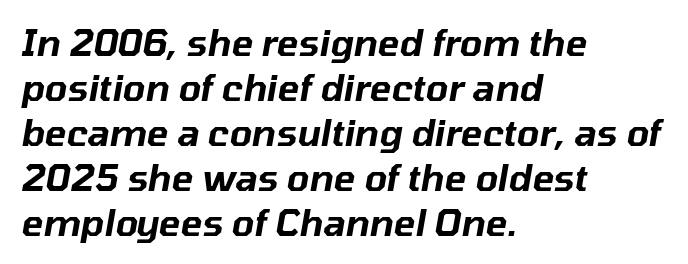
Q: Is the text italic (slanted)? A: Yes, it leans right by about 10 degrees.
Q: Is the text underlined? A: No.
Q: How is the paragraph aligned? A: Left-aligned.
Q: Is the spacing between letters normal or unusually wide? A: Normal.
Q: Is the spacing between lines tight, normal or loose? A: Normal.
Q: Width (condensed, normal, or wide)? A: Normal.
Q: Stroke contrast? A: Low.
Q: x-height? A: Medium.
Q: Monospaced? A: No.
